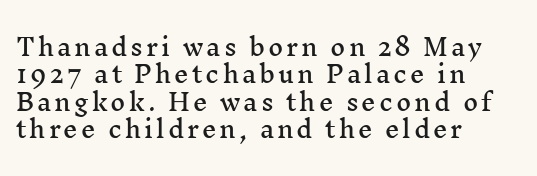
A bare baseline throughout the passage. Ordinary non-slanted type is in use. The compositor pushed each line to the left boundary.
